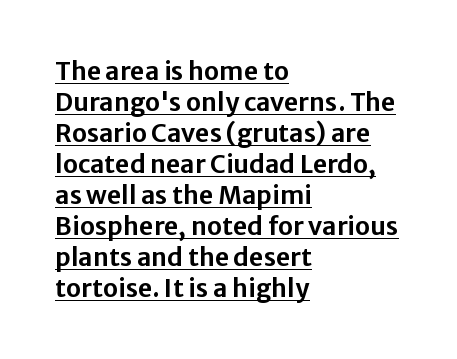
The image shows 25 px text type, upright; set left-aligned, line spacing 1.24x, normal letter spacing, underlined.
